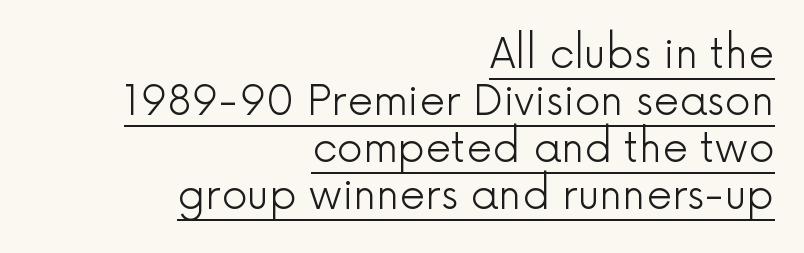
{"serif": "no", "italic": "no", "bold": "no", "weight": "light", "width": "normal", "x_height": "medium", "monospaced": "no", "underline": "yes", "align": "right", "line_spacing": "tight", "line_spacing_ratio": 1.15, "letter_spacing": "normal", "letter_spacing_em": 0.0, "glyph_px": 41}
